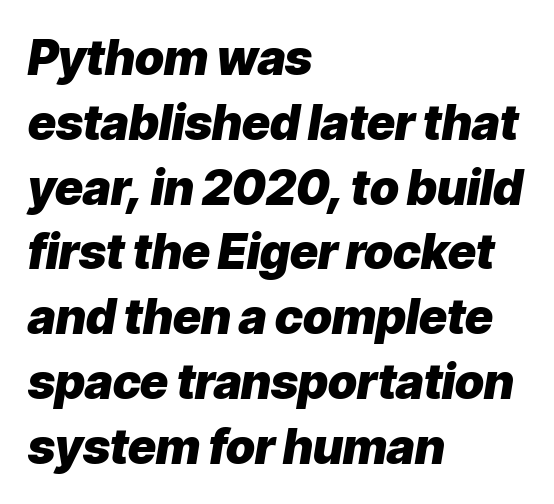
Has an underline been added? It has not. Thick stems and heavy bowls — unmistakably bold. The passage shown is typed in a proportional face where columns would drift. The letters are slanted; this is an italic face. Teacher's note: observe the even left margin — that is flush-left alignment. Letter spacing: default.
